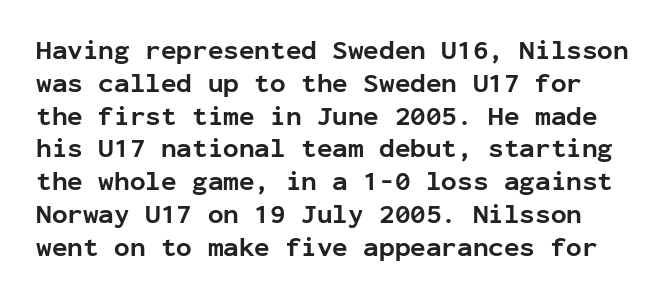
The image shows 26 px bold type, upright; set normal line spacing (1.26x), normal letter spacing, not underlined.
